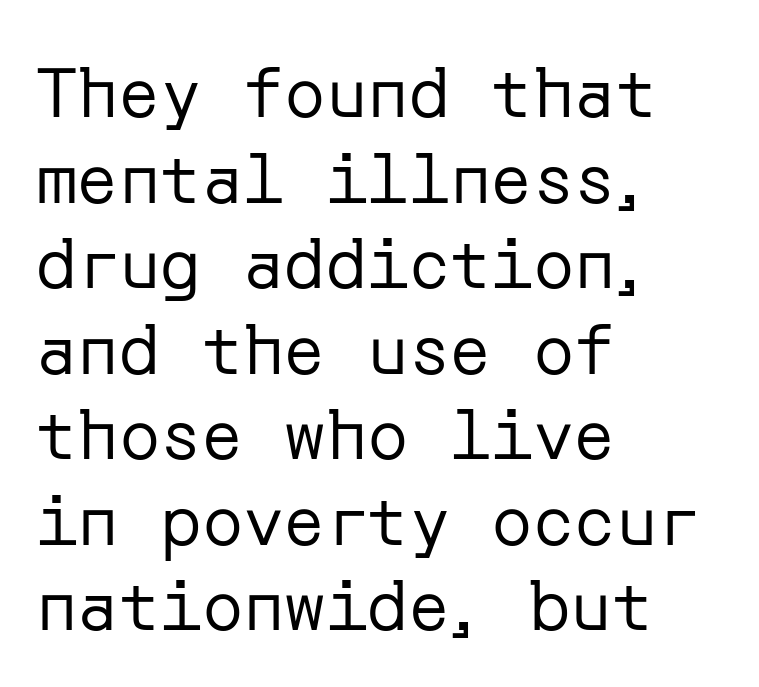
You could call the tracking neutral — neither tight nor loose. A classic flush-left, rag-right setting is used for this passage. Unlike a traditional serif, this face leaves its strokes unadorned. On a weight scale, this lands at 450 or below.
